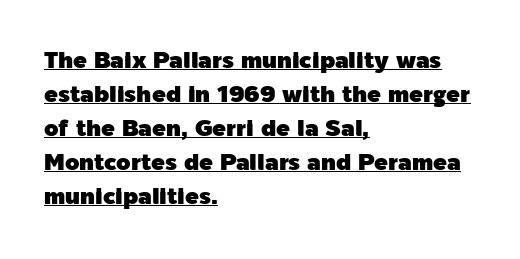
This sample keeps an unexceptional amount of space between lines. A roman cut, with each character standing at attention. A baseline rule has been typeset under these characters. Horizontal alignment here is leftward, the default for most running prose. The type is set solid horizontally, with unmodified tracking.
